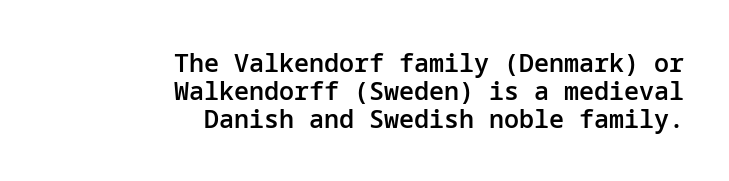
Q: Is the text bold? A: Semi-bold.
Q: Is the text italic (slanted)? A: No, it is upright.
Q: Is the text underlined? A: No.
Q: How is the paragraph aligned? A: Right-aligned.
Q: Is the spacing between letters normal or unusually wide? A: Normal.
Q: Is the spacing between lines tight, normal or loose? A: Tight.
